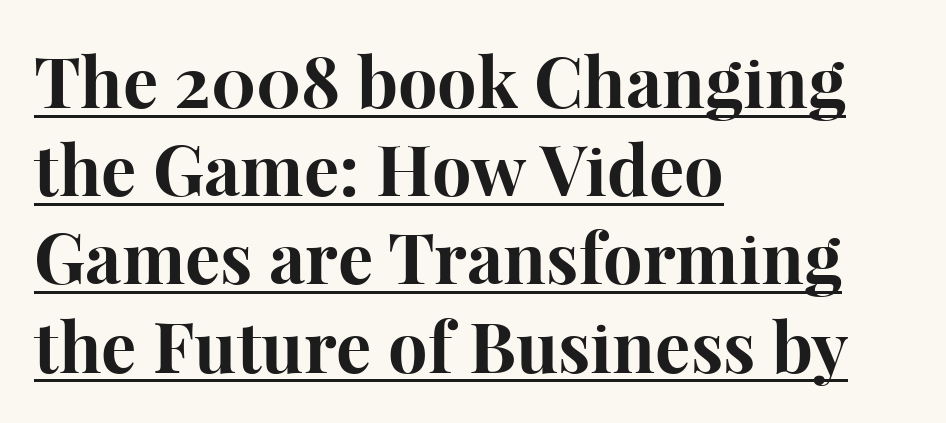
{"serif": "yes", "italic": "no", "bold": "yes", "weight": "bold", "width": "normal", "stroke_contrast": "high", "x_height": "medium", "monospaced": "no", "underline": "yes", "align": "left", "line_spacing": "normal", "line_spacing_ratio": 1.26, "letter_spacing": "normal", "letter_spacing_em": 0.0, "glyph_px": 70}
